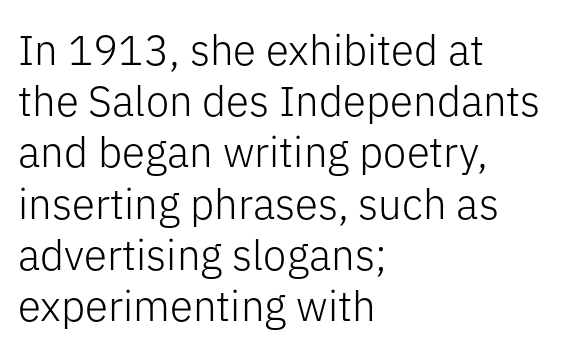
The image shows 42 px light sans-serif type, upright; set left-aligned, line spacing 1.22x, normal letter spacing, not underlined; low stroke contrast and a medium x-height.
